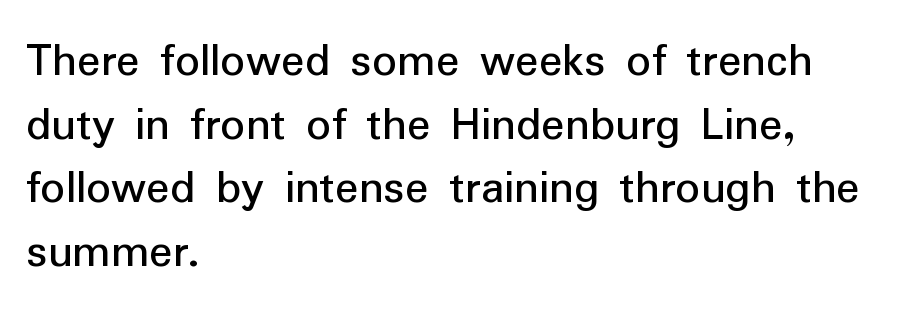
The image shows 49 px regular-weight sans-serif type, upright; set left-aligned, normal line spacing (1.3x), normal letter spacing, not underlined; low stroke contrast and a medium x-height.
